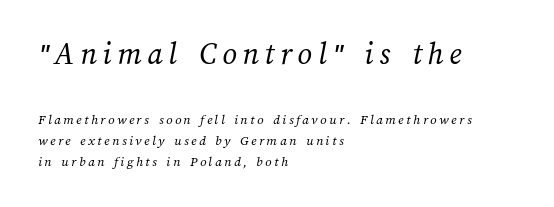
The leading is moderate, giving the passage an even texture. The glyphs are unaccompanied by any horizontal stroke below them. Stroke mass is kept to a normal reading level or below. Notice how the passage keeps a crisp vertical edge on the left only. Compare the two chunks: the upper has the greater cap height.
